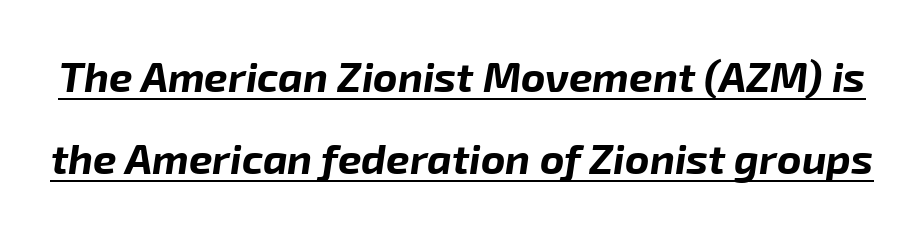
{"italic": "yes", "lean": "right", "slant_degrees": 8, "bold": "yes", "weight": "bold", "width": "normal", "stroke_contrast": "low", "x_height": "medium", "monospaced": "no", "underline": "yes", "line_spacing": "loose", "line_spacing_ratio": 1.95, "letter_spacing": "normal", "letter_spacing_em": 0.0, "glyph_px": 42}
